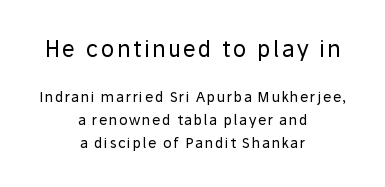
The image shows 22 px text type, upright; set centered, normal line spacing (1.62x), not underlined; the first (top) block is 1.57x larger.
